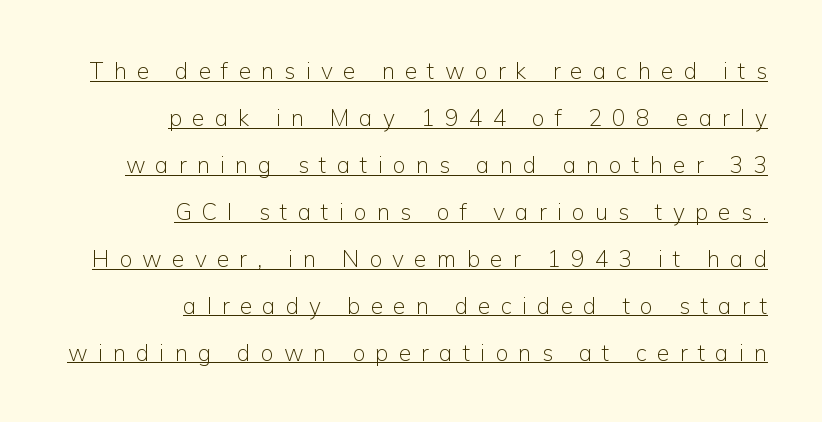
{"italic": "no", "bold": "no", "underline": "yes", "align": "right", "line_spacing": "loose", "line_spacing_ratio": 2.04, "letter_spacing": "wide", "letter_spacing_em": 0.44, "glyph_px": 23}
